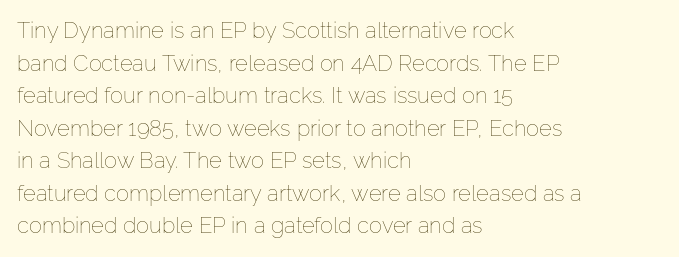
Q: Is the text bold? A: No.
Q: Is the text italic (slanted)? A: No, it is upright.
Q: Is the text underlined? A: No.
Q: How is the paragraph aligned? A: Left-aligned.
Q: Is the spacing between letters normal or unusually wide? A: Normal.
Q: Is the spacing between lines tight, normal or loose? A: Normal.
